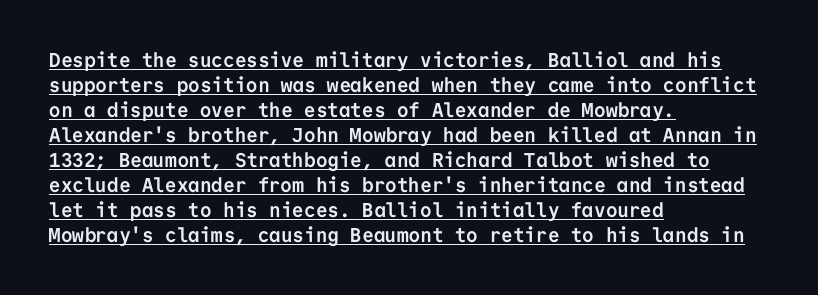
The image shows 20 px bold type, upright; set left-aligned, normal line spacing (1.25x), normal letter spacing, underlined.
